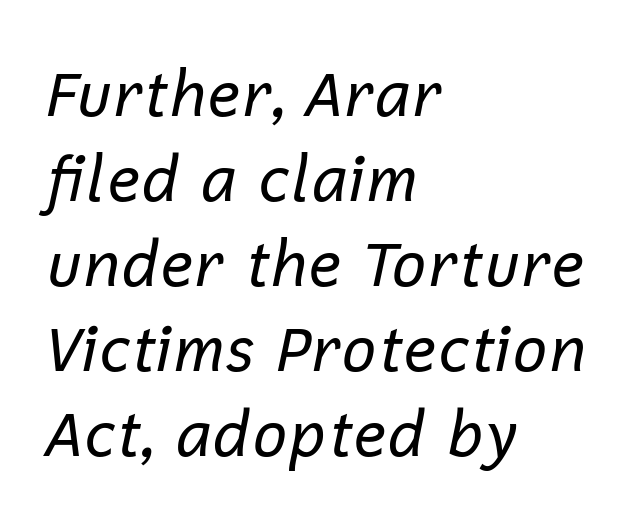
The image shows 62 px regular-weight type, italic (leaning right); set left-aligned, normal line spacing (1.37x), normal letter spacing, not underlined; low stroke contrast and a medium x-height.
